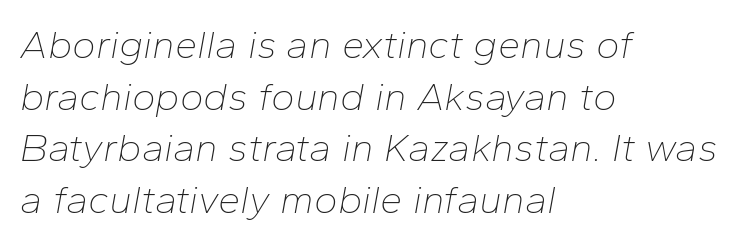
The passage shown is typed in a proportional face where columns would drift. Layout note: lines flush left. Unmarked baselines from the first word to the last. Short note: letters normally spaced. An italicized treatment has been applied to the whole sample. Counters stay open thanks to moderate or lighter strokes.
